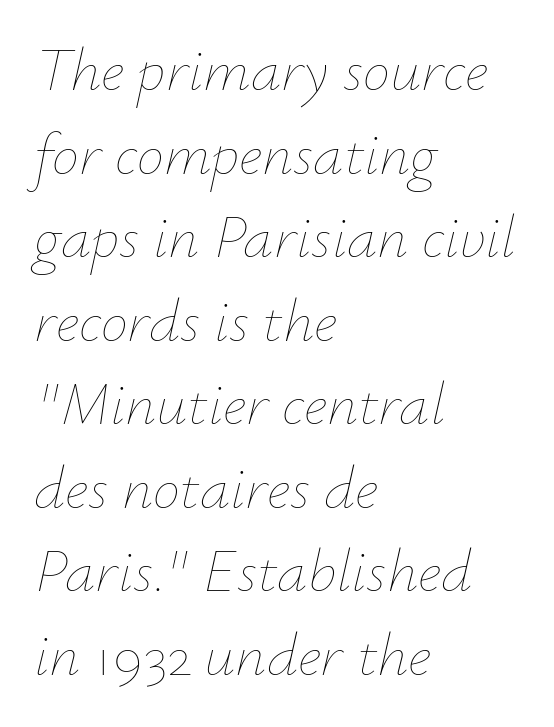
Q: Is the text bold? A: No.
Q: Is the text italic (slanted)? A: Yes, it leans right by about 12 degrees.
Q: Is the text underlined? A: No.
Q: How is the paragraph aligned? A: Left-aligned.
Q: Is the spacing between letters normal or unusually wide? A: Normal.
Q: Is the spacing between lines tight, normal or loose? A: Normal.
Q: Width (condensed, normal, or wide)? A: Normal.
Q: Stroke contrast? A: Low.
Q: x-height? A: Small.
Q: Monospaced? A: No.
